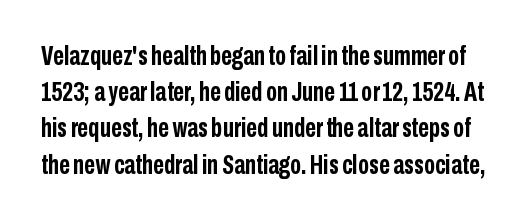
{"italic": "no", "bold": "yes", "underline": "no", "line_spacing": "normal", "line_spacing_ratio": 1.34, "letter_spacing": "normal", "letter_spacing_em": 0.0, "glyph_px": 27}
